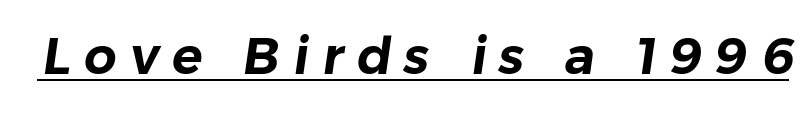
Q: Is the typeface a serif or a sans-serif typeface? A: Sans-serif.
Q: Is the text underlined? A: Yes.
Q: Is the spacing between letters normal or unusually wide? A: Unusually wide.
Q: Width (condensed, normal, or wide)? A: Normal.
Q: Stroke contrast? A: Low.
Q: x-height? A: Medium.
Q: Monospaced? A: No.
